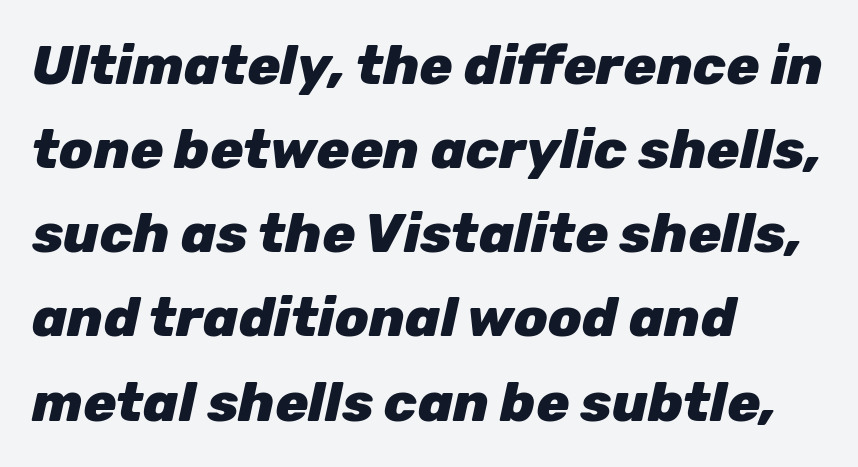
Q: Is the text bold? A: Yes.
Q: Is the text italic (slanted)? A: Yes, it leans right by about 12 degrees.
Q: Is the text underlined? A: No.
Q: How is the paragraph aligned? A: Left-aligned.
Q: Is the spacing between letters normal or unusually wide? A: Normal.
Q: Is the spacing between lines tight, normal or loose? A: Normal.
Q: Width (condensed, normal, or wide)? A: Normal.
Q: Stroke contrast? A: Low.
Q: x-height? A: Medium.
Q: Monospaced? A: No.
